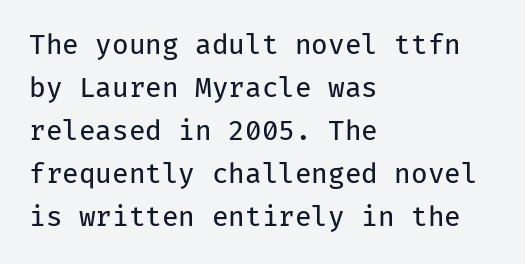
Line beginnings align vertically; line endings do not. Quick note: not italic, upright. No chunkiness to these letters — they're not bold. Default kerning and tracking; the words read as compact shapes.
